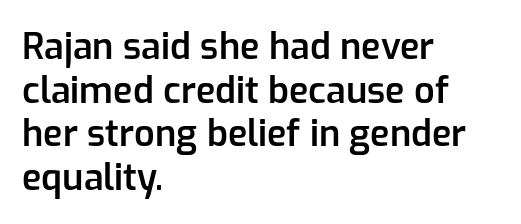
The image shows 36 px semibold sans-serif type, upright; set left-aligned, line spacing 1.21x, normal letter spacing, not underlined; low stroke contrast and a medium x-height.
